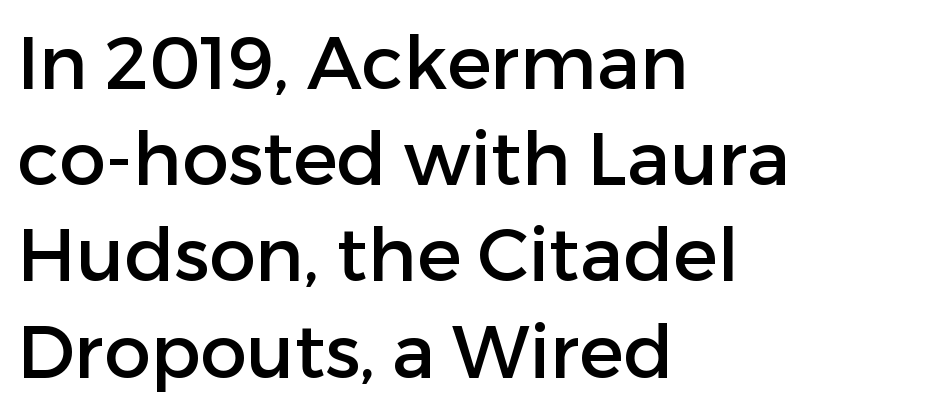
Q: Is the text italic (slanted)? A: No, it is upright.
Q: Is the typeface a serif or a sans-serif typeface? A: Sans-serif.
Q: Is the text underlined? A: No.
Q: How is the paragraph aligned? A: Left-aligned.
Q: Is the spacing between letters normal or unusually wide? A: Normal.
Q: Is the spacing between lines tight, normal or loose? A: Normal.
Q: Width (condensed, normal, or wide)? A: Normal.
Q: Stroke contrast? A: Low.
Q: x-height? A: Medium.
Q: Monospaced? A: No.
